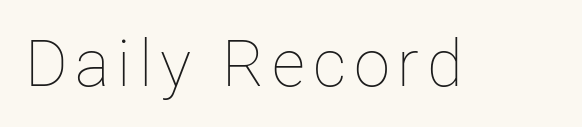
{"italic": "no", "bold": "no", "weight": "thin", "width": "normal", "stroke_contrast": "low", "x_height": "medium", "monospaced": "no", "underline": "no", "glyph_px": 65}
